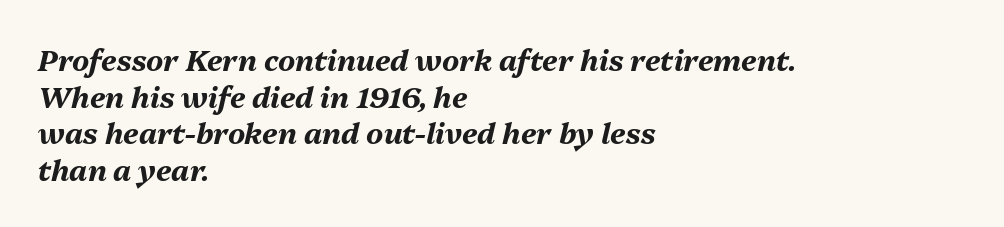
{"italic": "yes", "lean": "right", "slant_degrees": 13, "bold": "yes", "weight": "bold", "width": "normal", "stroke_contrast": "medium", "x_height": "medium", "monospaced": "no", "underline": "no", "align": "left", "line_spacing": "normal", "line_spacing_ratio": 1.26, "letter_spacing": "normal", "letter_spacing_em": 0.0, "glyph_px": 29}
